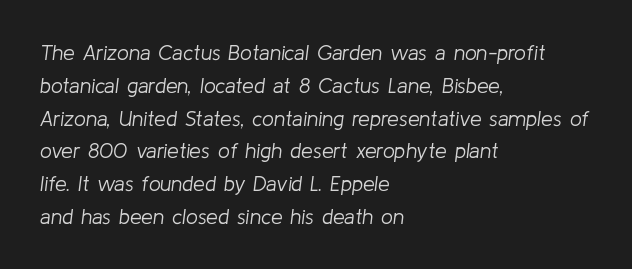
Q: Is the text bold? A: No.
Q: Is the text italic (slanted)? A: Yes, it leans right by about 8 degrees.
Q: Is the text underlined? A: No.
Q: How is the paragraph aligned? A: Left-aligned.
Q: Is the spacing between letters normal or unusually wide? A: Normal.
Q: Is the spacing between lines tight, normal or loose? A: Normal.
